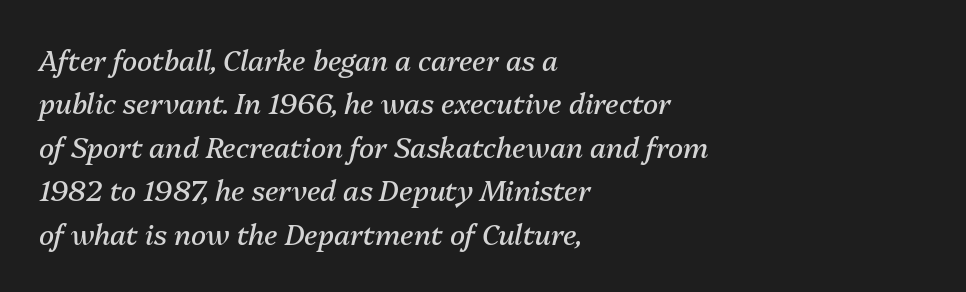
{"italic": "yes", "lean": "right", "slant_degrees": 13, "bold": "no", "weight": "regular", "width": "normal", "stroke_contrast": "medium", "x_height": "medium", "monospaced": "no", "underline": "no", "align": "left", "line_spacing": "normal", "line_spacing_ratio": 1.55, "letter_spacing": "normal", "letter_spacing_em": 0.0, "glyph_px": 28}
